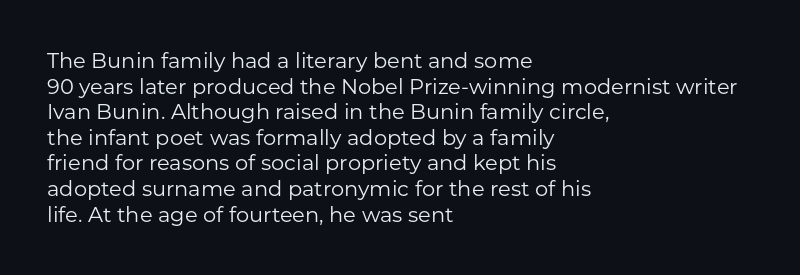
Does extra space separate the letters? No, they use regular spacing. The passage is arranged the way most books set body copy — flush left. The area under the type is left untouched. The face looks like a standard text weight, possibly lighter. Notice how the stems are strictly vertical — no italics here.
